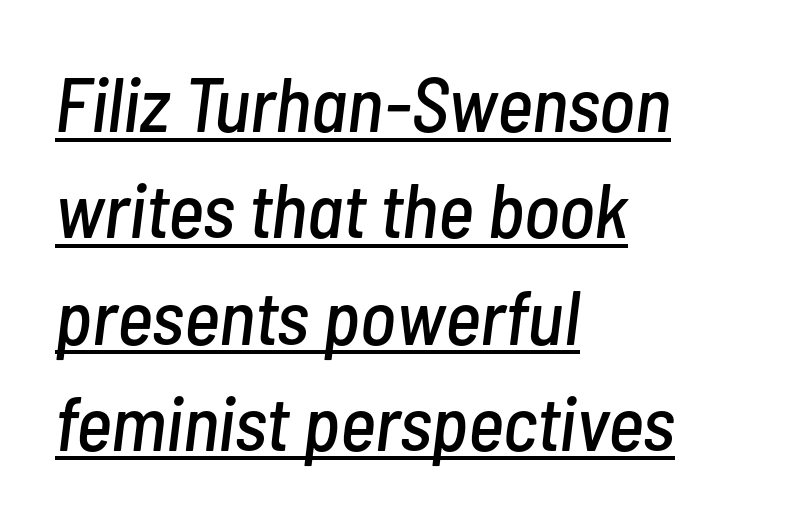
Students, note that the glyphs here touch the page at normal intervals. Each letter keeps its own natural width here, so spacing adapts to shape. A normal amount of white space separates one row of letters from the next. Every word sits above its own underline. Typeset ragged right — the left edge is the straight one. The axis of the letterforms is tilted away from vertical.
